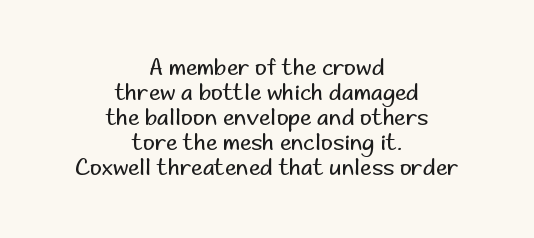
A typesetter would call this zero additional tracking. Stem width sits at or under what a default text font uses. If you drew a line through each stem, it would be perfectly vertical. Line starts and ends both wander, symmetrically. The zone under the glyphs is completely vacant.
